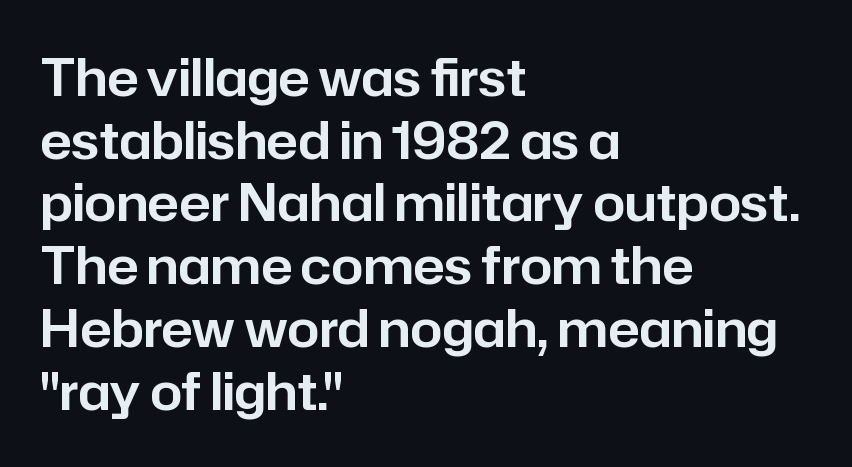
Q: Is the text italic (slanted)? A: No, it is upright.
Q: Is the typeface a serif or a sans-serif typeface? A: Sans-serif.
Q: Is the text underlined? A: No.
Q: How is the paragraph aligned? A: Left-aligned.
Q: Is the spacing between letters normal or unusually wide? A: Normal.
Q: Width (condensed, normal, or wide)? A: Normal.
Q: Stroke contrast? A: Low.
Q: x-height? A: Medium.
Q: Monospaced? A: No.
